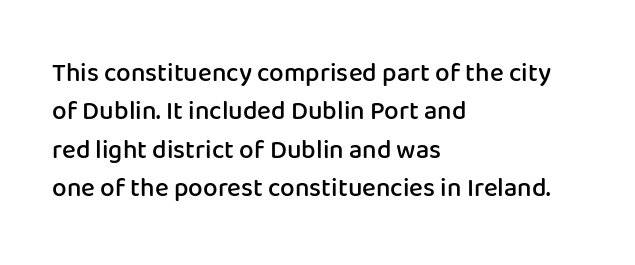
The image shows 26 px text type, upright; set left-aligned, normal line spacing (1.48x), normal letter spacing, not underlined.
